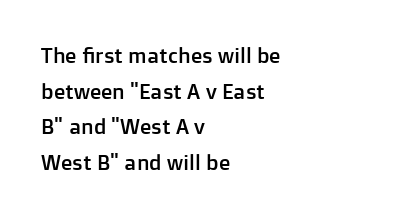
The image shows 21 px text type, upright; set left-aligned, normal line spacing (1.7x), normal letter spacing, not underlined.
